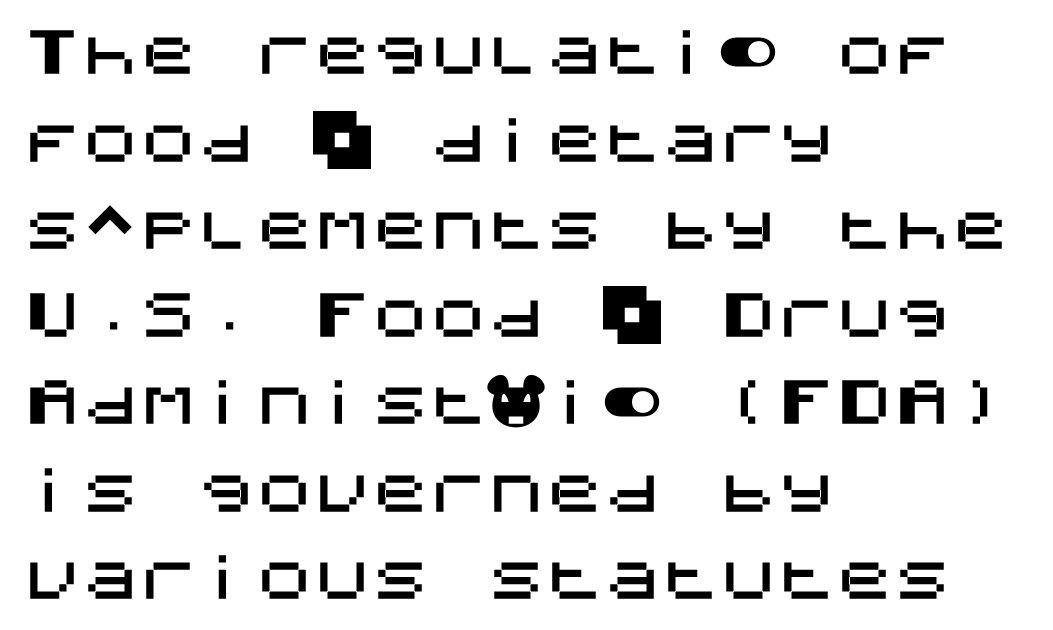
The image shows 58 px sans-serif type, upright; set left-aligned, normal line spacing (1.51x), normal letter spacing, not underlined; medium stroke contrast and a large x-height.
